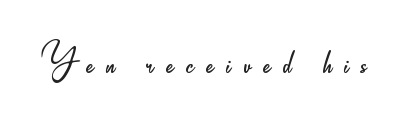
Q: Is the text bold? A: No.
Q: Is the text italic (slanted)? A: Yes.
Q: Is the typeface a serif or a sans-serif typeface? A: Sans-serif.
Q: Is the text underlined? A: No.
Q: Is the spacing between letters normal or unusually wide? A: Unusually wide.
Q: Width (condensed, normal, or wide)? A: Condensed.
Q: Stroke contrast? A: Low.
Q: x-height? A: Small.
Q: Monospaced? A: No.
